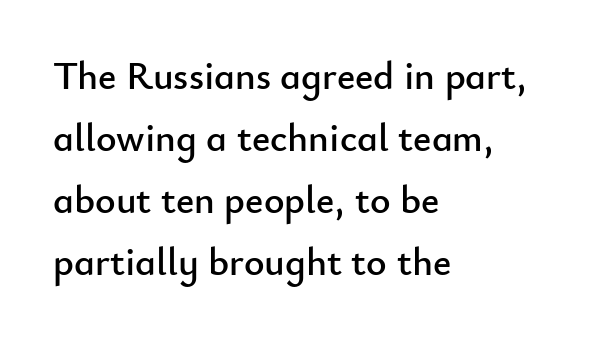
{"serif": "no", "italic": "no", "width": "normal", "stroke_contrast": "low", "x_height": "small", "monospaced": "no", "underline": "no", "align": "left", "line_spacing": "normal", "line_spacing_ratio": 1.59, "letter_spacing": "normal", "letter_spacing_em": 0.0, "glyph_px": 39}
